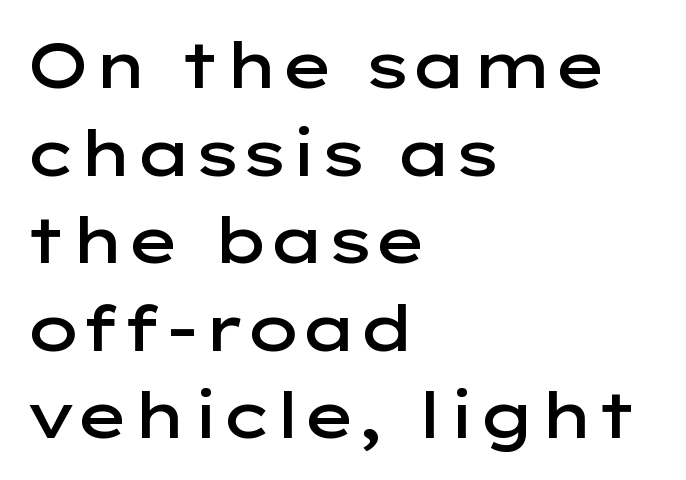
The image shows 63 px semibold, wide sans-serif type, upright; set left-aligned, normal line spacing (1.39x), normal letter spacing, not underlined; low stroke contrast and a medium x-height.
